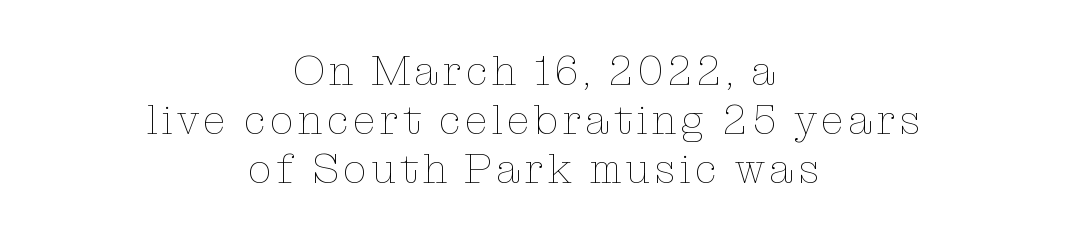
{"italic": "no", "bold": "no", "weight": "thin", "width": "normal", "stroke_contrast": "low", "x_height": "medium", "monospaced": "no", "underline": "no", "align": "center", "line_spacing_ratio": 1.17, "glyph_px": 42}
